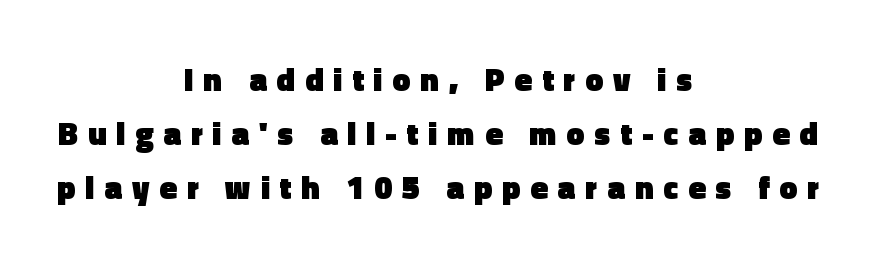
Summary of weight: heavy, a full bold. Italic? Not at all — the glyphs are vertical. Check where the strokes stop: nothing finishes them off — pure sans. Does extra space separate the letters? Yes, quite a lot of it.
